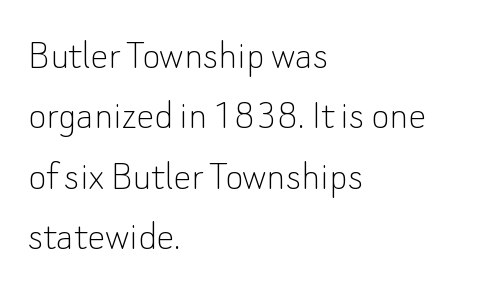
Bare-footed words on every line. The passage is arranged the way most books set body copy — flush left. The letters advance in unequal steps, a hallmark of proportional type. No italicization has been applied; the sample stays upright. The tracking reads as untouched default to a designer's eye. Each letter's strokes conclude bluntly, with no projecting serifs.
